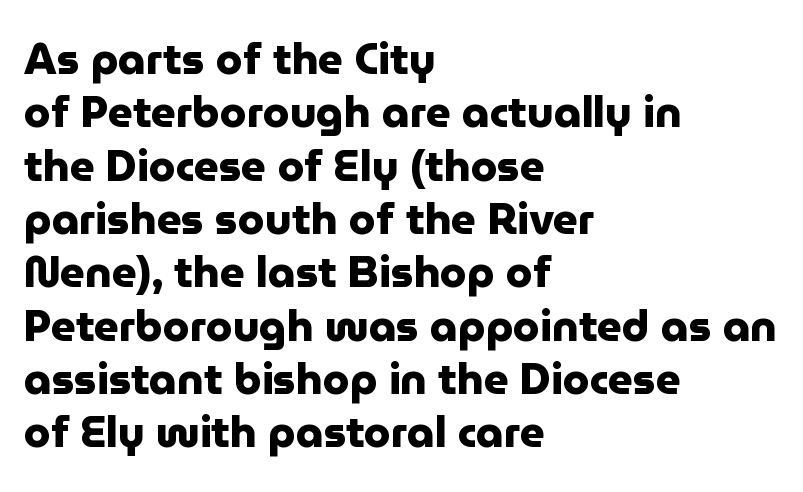
The image shows 43 px heavy sans-serif type, upright; set left-aligned, line spacing 1.24x, normal letter spacing, not underlined; low stroke contrast and a medium x-height.
